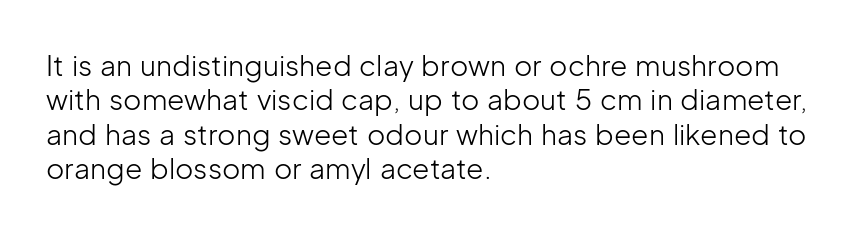
The image shows 28 px light sans-serif type, upright; set left-aligned, line spacing 1.23x, normal letter spacing, not underlined; low stroke contrast and a medium x-height.
